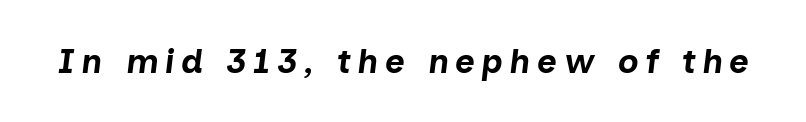
The image shows 34 px bold type, italic (leaning right); set not underlined; low stroke contrast and a medium x-height.
